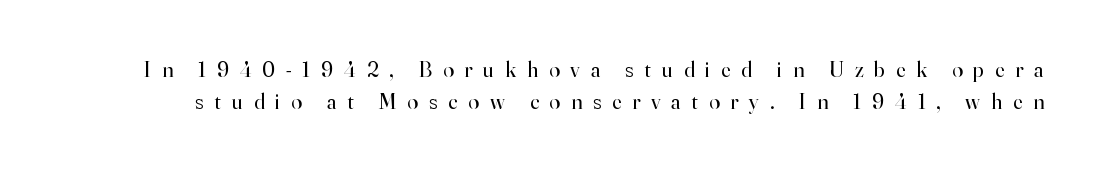
The image shows 22 px text type, upright; set normal line spacing (1.44x), unusually wide letter spacing (+0.49 em), not underlined.
